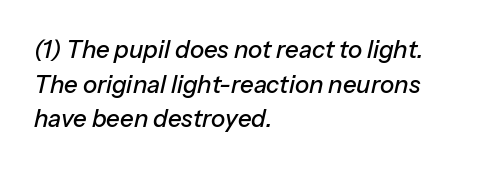
The typography opts for an oblique posture over an upright one. This rendering leaves character spacing at its baseline value. In terms of leading, this rendering sits right in the middle. Line starts are locked; line ends wander. The strip under each line holds only bare page.
